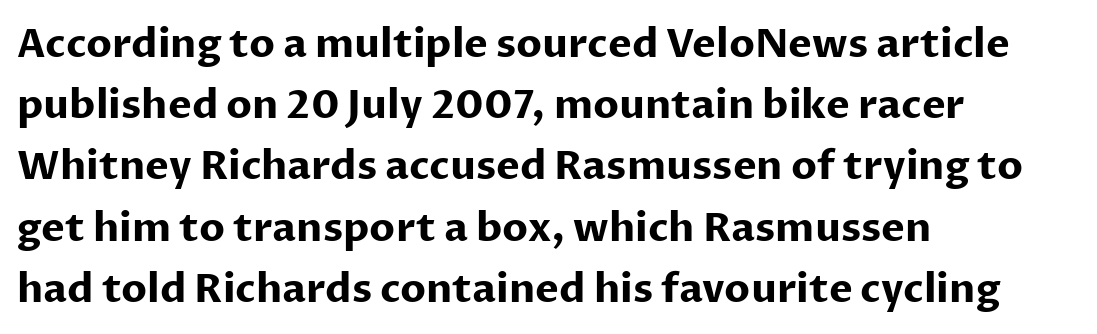
Character widths vary here, with narrow letters taking less room than wide ones. A normal amount of white space separates one row of letters from the next. Letter spacing: default. The glyphs in this specimen are sans serif. The space beneath each line is pristine and unruled. A student would call this left alignment; a typographer would say flush left, rag right.
